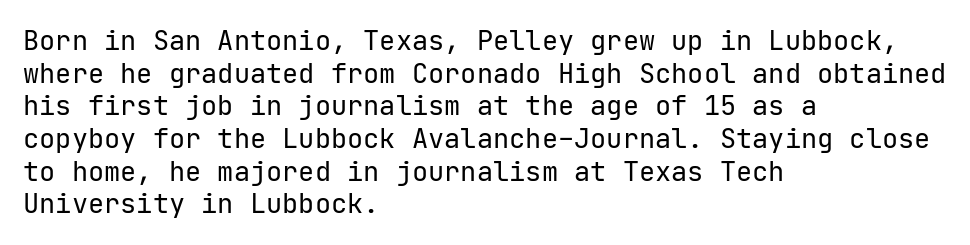
What stands out about the letter spacing? Nothing — it is the standard amount. This is not heavy type; no bold has been used. Just letters on the line, the space beneath them empty. Notice how the stems are strictly vertical — no italics here. This rendering uses left alignment, leaving the right contour irregular.
